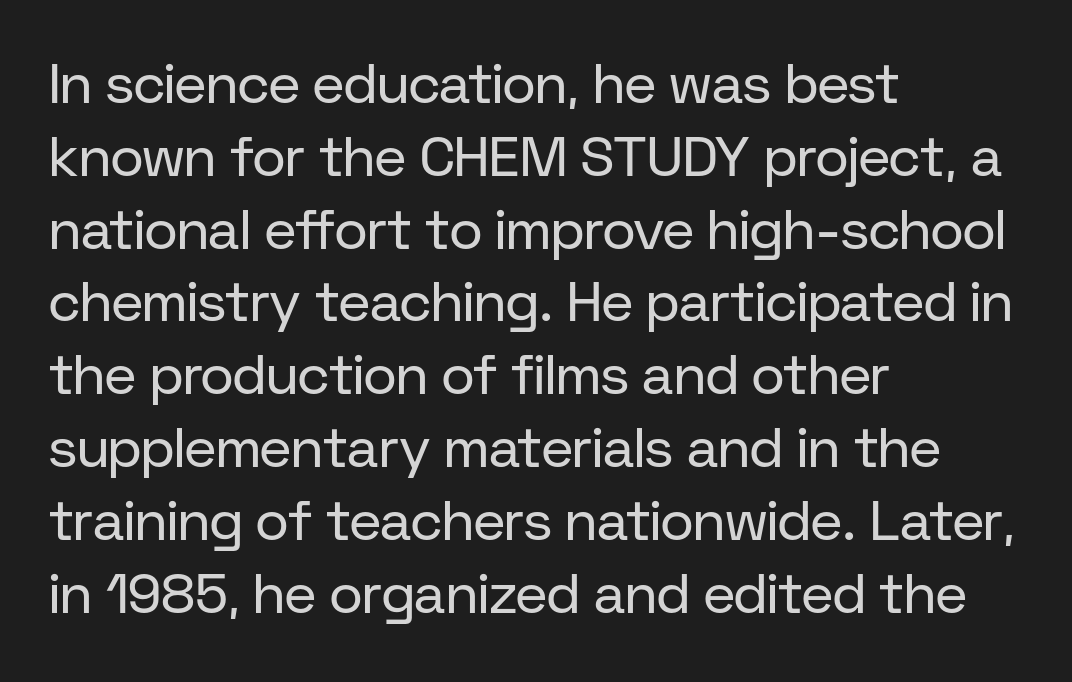
The gap between lines stays unmarked. Does the type have serifs? No, each stem ends abruptly. This sample uses plain, unmodified letter spacing. The rows are spaced the way most documents space them. Bold? No — there's no thickening of the strokes.
